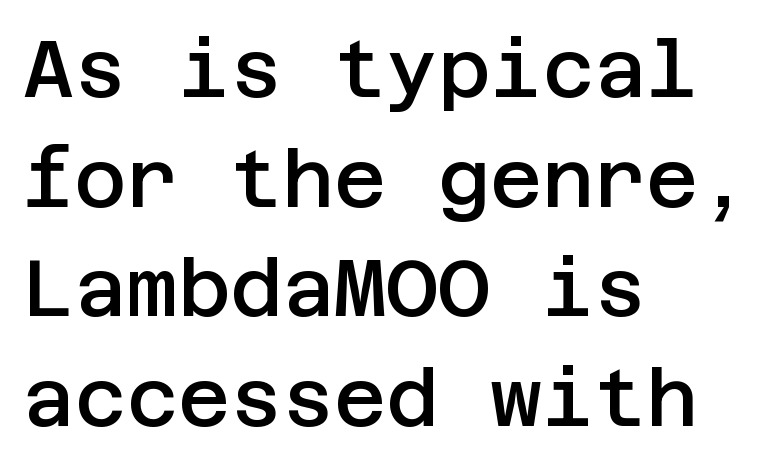
Q: Is the text bold? A: Semi-bold.
Q: Is the text italic (slanted)? A: No, it is upright.
Q: Is the typeface a serif or a sans-serif typeface? A: Sans-serif.
Q: Is the text underlined? A: No.
Q: How is the paragraph aligned? A: Left-aligned.
Q: Is the spacing between letters normal or unusually wide? A: Normal.
Q: Is the spacing between lines tight, normal or loose? A: Normal.
Q: Width (condensed, normal, or wide)? A: Normal.
Q: Stroke contrast? A: Low.
Q: x-height? A: Large.
